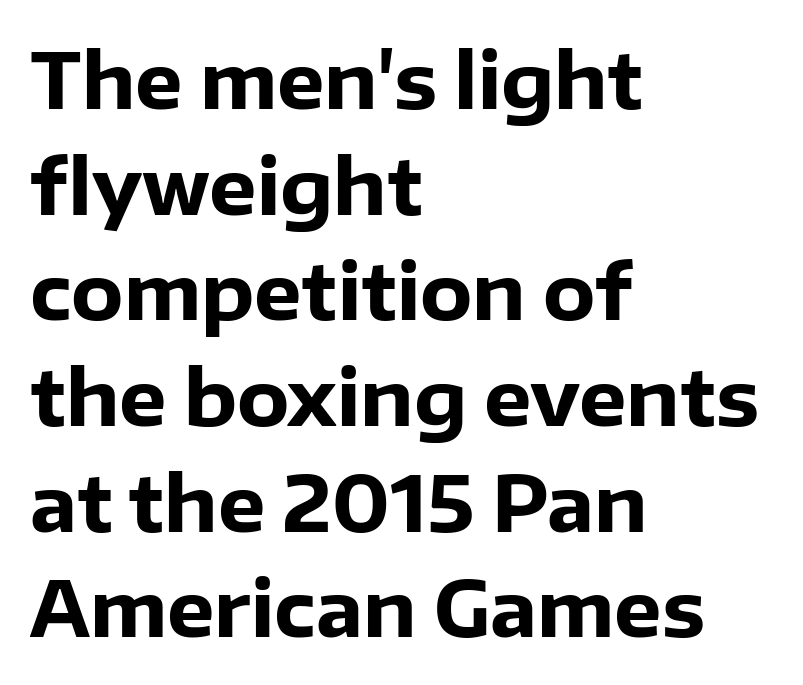
The image shows 76 px heavy sans-serif type, upright; set left-aligned, normal line spacing (1.39x), normal letter spacing, not underlined; low stroke contrast and a medium x-height.
